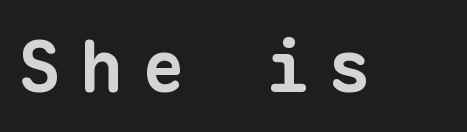
Q: Is the text bold? A: Yes.
Q: Is the typeface a serif or a sans-serif typeface? A: Sans-serif.
Q: Is the text underlined? A: No.
Q: Is the spacing between letters normal or unusually wide? A: Unusually wide.
Q: Width (condensed, normal, or wide)? A: Normal.
Q: Stroke contrast? A: Low.
Q: x-height? A: Medium.
Q: Monospaced? A: Yes.
